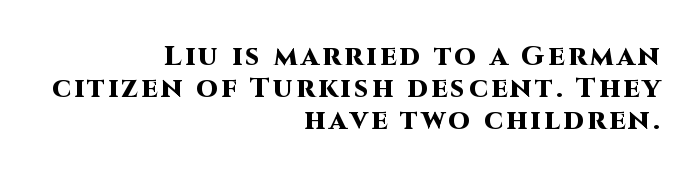
The image shows 28 px heavy sans-serif type, upright; set right-aligned, tight line spacing (1.14x), not underlined; high stroke contrast and a large x-height.
